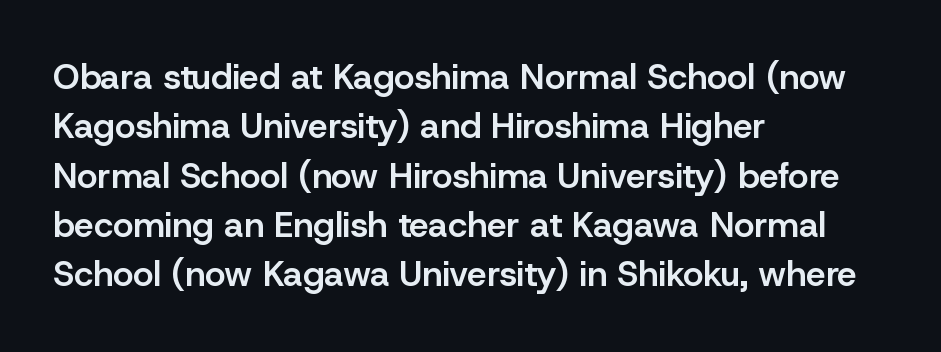
Each letter keeps its own natural width here, so spacing adapts to shape. Does the type have serifs? No, each stem ends abruptly. The rendering uses a semibold face; strokes are thickened but not to full bold. The vertical gap from one line to the next is medium.
